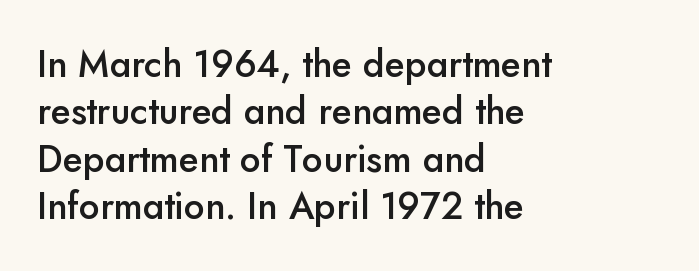
Q: Is the text bold? A: Semi-bold.
Q: Is the text italic (slanted)? A: No, it is upright.
Q: Is the typeface a serif or a sans-serif typeface? A: Sans-serif.
Q: Is the text underlined? A: No.
Q: How is the paragraph aligned? A: Left-aligned.
Q: Is the spacing between letters normal or unusually wide? A: Normal.
Q: Is the spacing between lines tight, normal or loose? A: Normal.
Q: Width (condensed, normal, or wide)? A: Normal.
Q: Stroke contrast? A: Low.
Q: x-height? A: Small.
Q: Monospaced? A: No.
